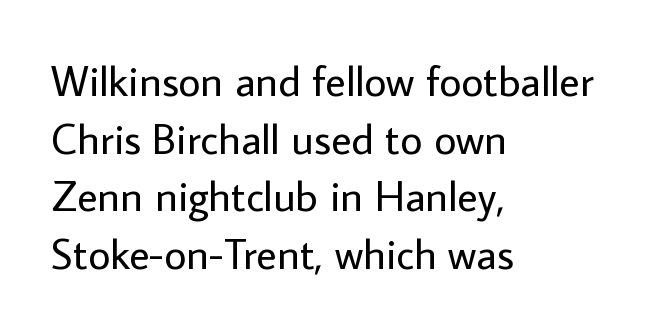
Q: Is the text bold? A: No.
Q: Is the text italic (slanted)? A: No, it is upright.
Q: Is the typeface a serif or a sans-serif typeface? A: Sans-serif.
Q: Is the text underlined? A: No.
Q: How is the paragraph aligned? A: Left-aligned.
Q: Is the spacing between letters normal or unusually wide? A: Normal.
Q: Is the spacing between lines tight, normal or loose? A: Normal.
Q: Width (condensed, normal, or wide)? A: Normal.
Q: Stroke contrast? A: Low.
Q: x-height? A: Medium.
Q: Monospaced? A: No.
